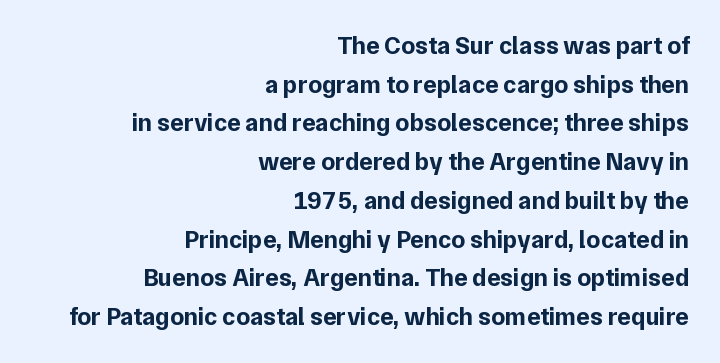
The image shows 25 px bold type, upright; set right-aligned, normal line spacing (1.55x), normal letter spacing, not underlined.
